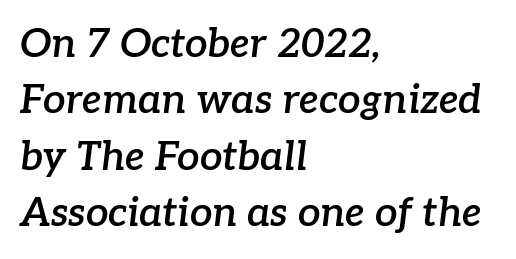
Stroke thickness is moderately raised; the sample reads as semibold. Little horizontal feet cap the strokes, marking this as serif type. Character widths vary here, with narrow letters taking less room than wide ones. The gaps between neighbouring characters are ordinary and unremarkable.
